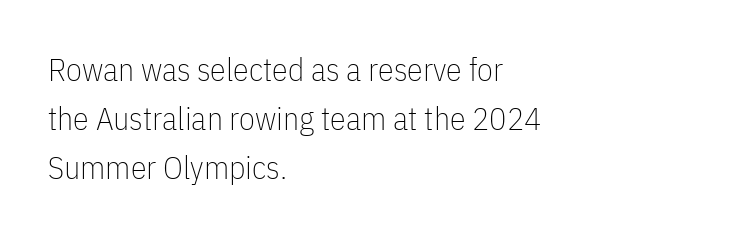
Alignment: flush left. How would I describe the line gaps? Plain and ordinary. The characters are drawn with everyday or finer stroke widths. Type without underlining. Caption: standard tracking, unaltered. The typography opts for an upright posture over an oblique one.
